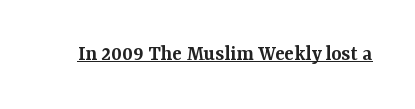
The image shows 22 px text type, upright; set normal letter spacing, underlined.
